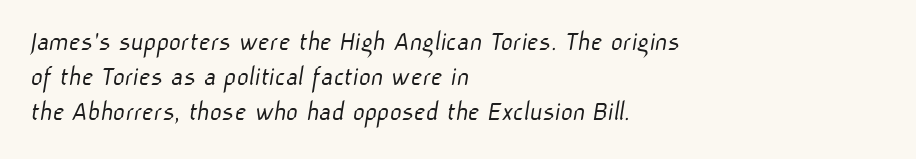
Unbolded letterforms with no extra heft. Left-aligned paragraph, ragged on the right. Look at the tracking — it's just the regular setting, nothing added. Check the space under the baseline: it is left empty. This sample has the flowing, uneven cadence of proportional lettering.
